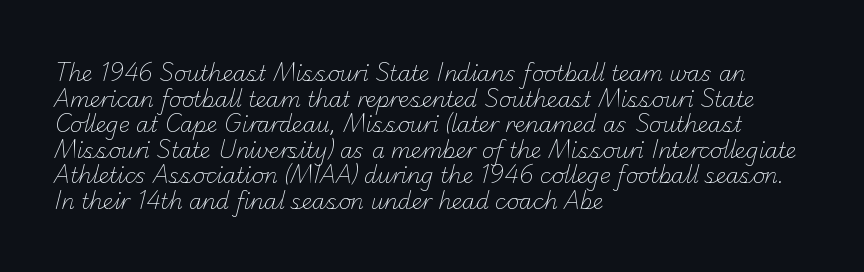
Q: Is the text bold? A: No.
Q: Is the text underlined? A: No.
Q: How is the paragraph aligned? A: Left-aligned.
Q: Is the spacing between letters normal or unusually wide? A: Normal.
